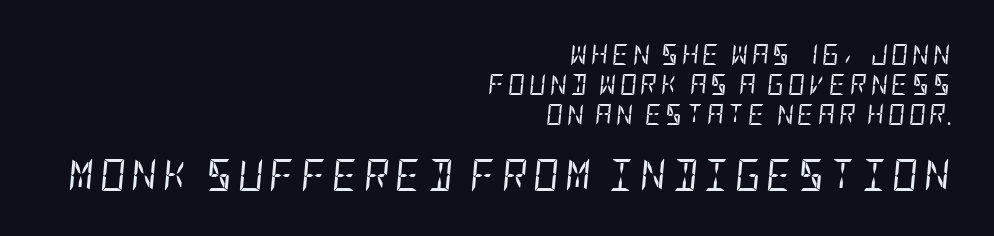
The image shows 32 px regular-weight, condensed type, italic (leaning right); set right-aligned, normal line spacing (1.42x), not underlined; the second (bottom) block is 1.52x larger; low stroke contrast and a large x-height.
